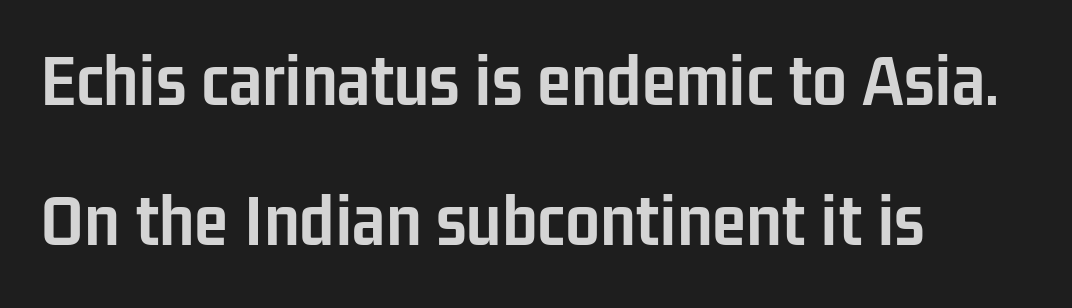
{"serif": "no", "italic": "no", "bold": "yes", "weight": "semibold", "width": "condensed", "stroke_contrast": "low", "x_height": "medium", "monospaced": "no", "underline": "no", "align": "left", "line_spacing_ratio": 1.8, "letter_spacing": "normal", "letter_spacing_em": 0.0, "glyph_px": 78}
